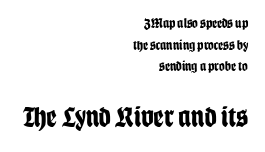
{"serif": "no", "italic": "no", "bold": "yes", "weight": "bold", "width": "condensed", "stroke_contrast": "low", "x_height": "large", "monospaced": "no", "underline": "no", "align": "right", "line_spacing": "normal", "line_spacing_ratio": 1.54, "letter_spacing": "normal", "letter_spacing_em": 0.0, "larger_block": "second", "size_ratio": 2.07, "glyph_px": 29}
